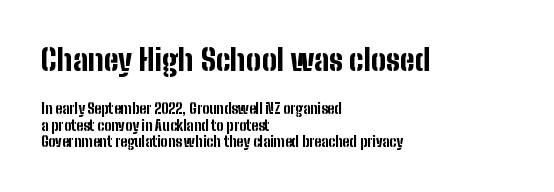
The image shows 30 px bold, condensed sans-serif type, upright; set left-aligned, line spacing 1.18x, normal letter spacing, not underlined; the first (top) block is 2.14x larger; low stroke contrast and a medium x-height.
